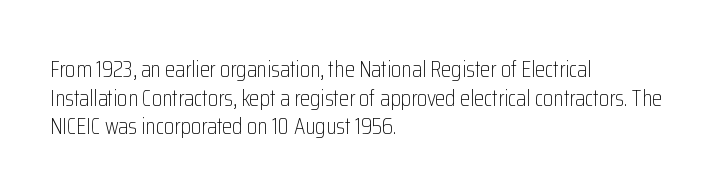
The image shows 23 px text type, upright; set left-aligned, line spacing 1.24x, normal letter spacing, not underlined.
